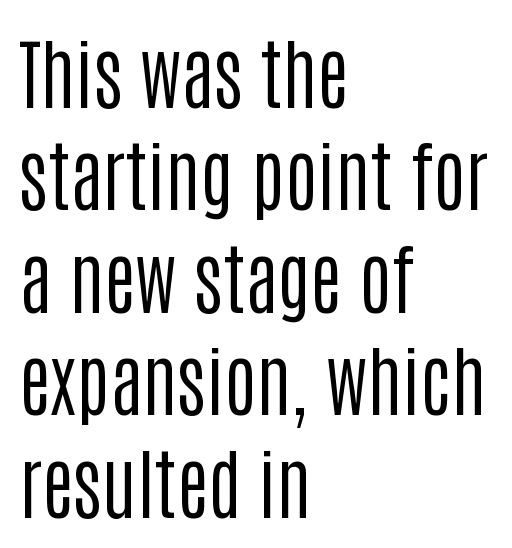
Q: Is the text bold? A: No.
Q: Is the text italic (slanted)? A: No, it is upright.
Q: Is the typeface a serif or a sans-serif typeface? A: Sans-serif.
Q: Is the text underlined? A: No.
Q: How is the paragraph aligned? A: Left-aligned.
Q: Is the spacing between letters normal or unusually wide? A: Normal.
Q: Is the spacing between lines tight, normal or loose? A: Normal.
Q: Width (condensed, normal, or wide)? A: Condensed.
Q: Stroke contrast? A: Low.
Q: x-height? A: Large.
Q: Monospaced? A: No.
